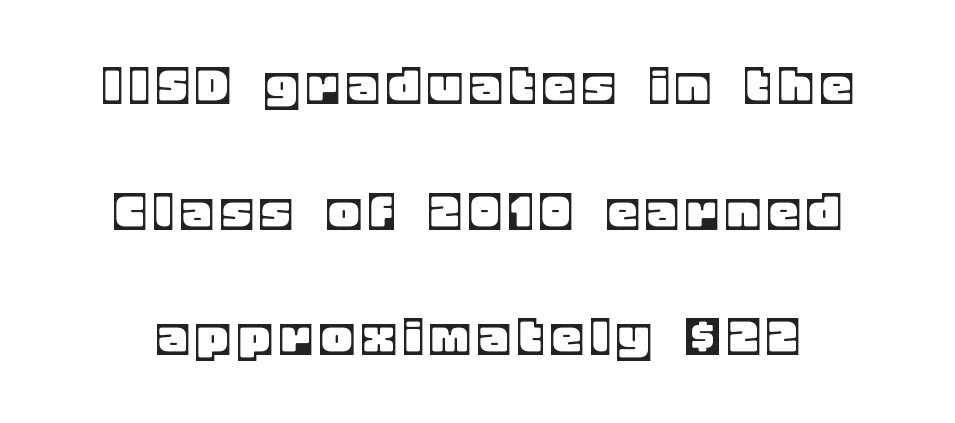
The designer dialed line spacing up above the default. A typesetter would call this proportional, since set widths differ per character. Underlining? Definitely not there. The text block is weighted toward neither margin, spreading evenly from the middle.
